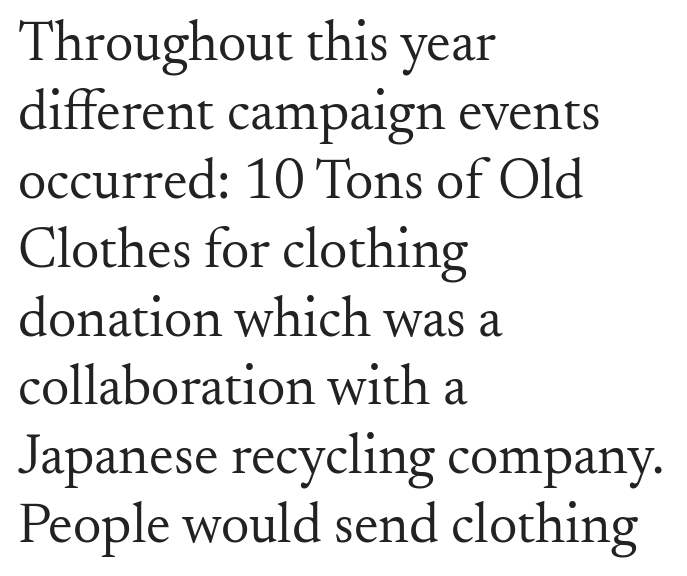
Q: Is the text bold? A: No.
Q: Is the text italic (slanted)? A: No, it is upright.
Q: Is the typeface a serif or a sans-serif typeface? A: Serif.
Q: Is the text underlined? A: No.
Q: How is the paragraph aligned? A: Left-aligned.
Q: Is the spacing between letters normal or unusually wide? A: Normal.
Q: Width (condensed, normal, or wide)? A: Normal.
Q: Stroke contrast? A: Medium.
Q: x-height? A: Small.
Q: Monospaced? A: No.
